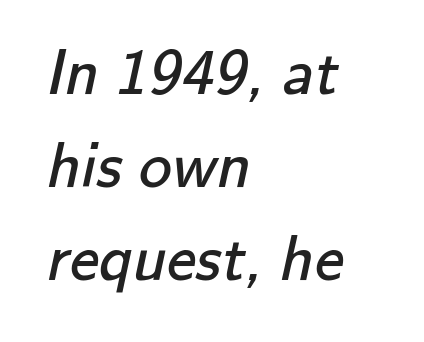
The string is rendered with underlining switched off. Notice how the passage keeps a crisp vertical edge on the left only. Honestly, the row spacing looks completely unremarkable. The horizontal fit of the characters is conventional and even. Serifs: no, the terminals of the letterforms are clean. No letter is thick-stroked: the sample isn't bold.
